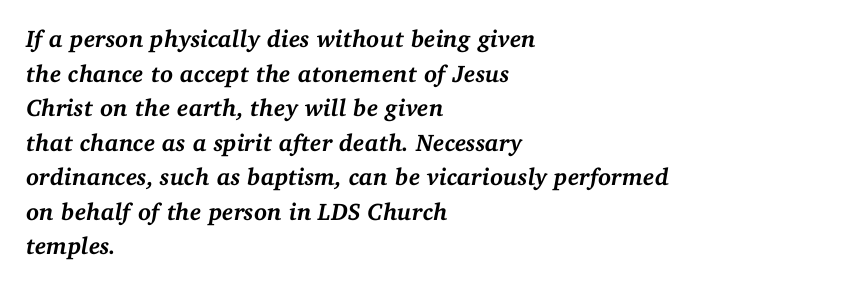
The vertical gap from one line to the next is medium. This sample uses plain, unmodified letter spacing. If you drew a line through each stem, it would be angled. The compositor pushed each line to the left boundary.
